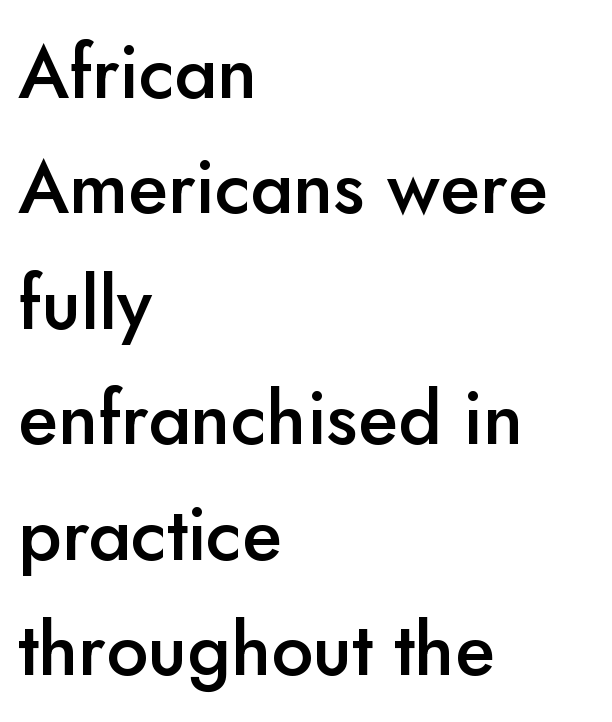
{"serif": "no", "italic": "no", "bold": "semi", "weight": "semibold", "width": "normal", "stroke_contrast": "low", "x_height": "small", "monospaced": "no", "underline": "no", "align": "left", "line_spacing": "normal", "line_spacing_ratio": 1.56, "letter_spacing": "normal", "letter_spacing_em": 0.0, "glyph_px": 74}
